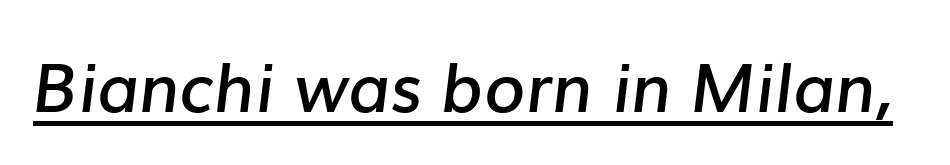
The image shows 67 px semibold type, italic (leaning right); set normal letter spacing, underlined; low stroke contrast and a medium x-height.
